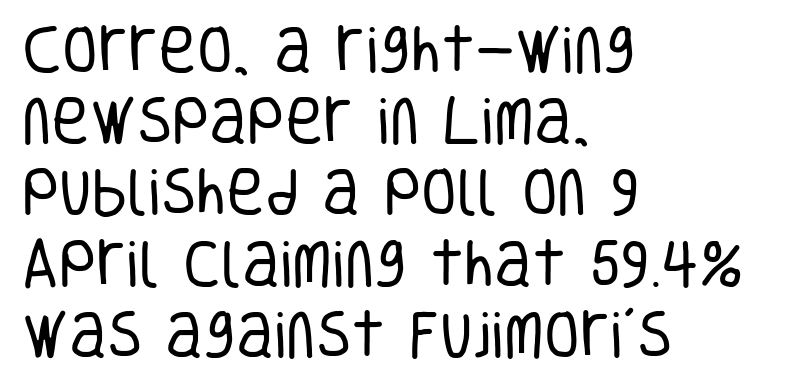
The letters stand upright; this is a roman face. Each letter's strokes conclude bluntly, with no projecting serifs. The rendering keeps characters at their native spacing. Here the designer chose a conventional face with non-uniform glyph widths. Stem width sits at or under what a default text font uses. Typeset ragged right — the left edge is the straight one.
